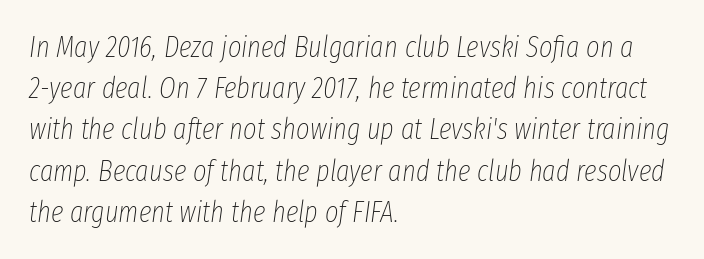
{"italic": "yes", "lean": "right", "slant_degrees": 8, "bold": "no", "weight": "thin", "width": "condensed", "stroke_contrast": "low", "x_height": "medium", "monospaced": "no", "underline": "no", "align": "left", "line_spacing": "normal", "line_spacing_ratio": 1.42, "letter_spacing": "normal", "letter_spacing_em": 0.0, "glyph_px": 29}
